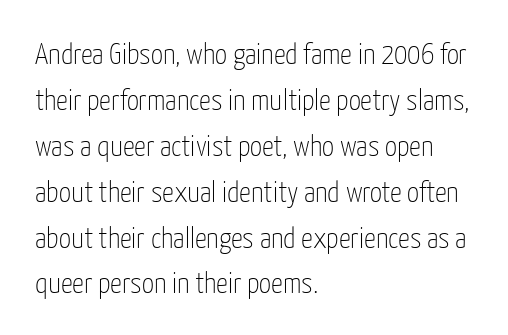
Q: Is the text bold? A: No.
Q: Is the text italic (slanted)? A: No, it is upright.
Q: Is the typeface a serif or a sans-serif typeface? A: Sans-serif.
Q: Is the text underlined? A: No.
Q: How is the paragraph aligned? A: Left-aligned.
Q: Is the spacing between letters normal or unusually wide? A: Normal.
Q: Is the spacing between lines tight, normal or loose? A: Normal.
Q: Width (condensed, normal, or wide)? A: Condensed.
Q: Stroke contrast? A: Low.
Q: x-height? A: Medium.
Q: Monospaced? A: No.
